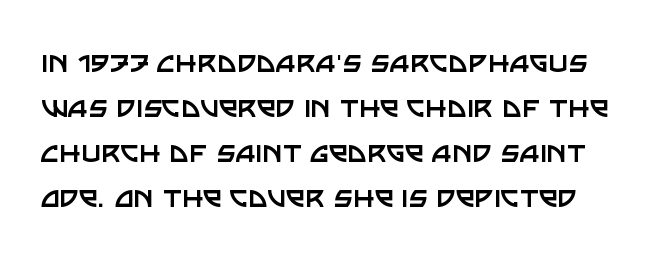
The image shows 34 px regular-weight sans-serif type, upright; set normal line spacing (1.32x), normal letter spacing, not underlined; low stroke contrast and a large x-height.
